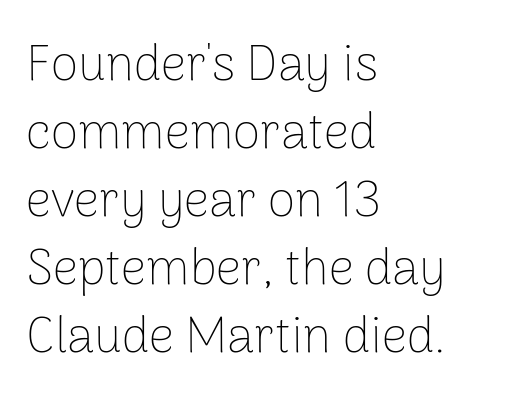
What kind of face is this? One without serifs — a sans. If you measured baseline to baseline, you'd find a middling distance. Words appear dense and cohesive because spacing is normal. Ordinary non-slanted type is in use.
